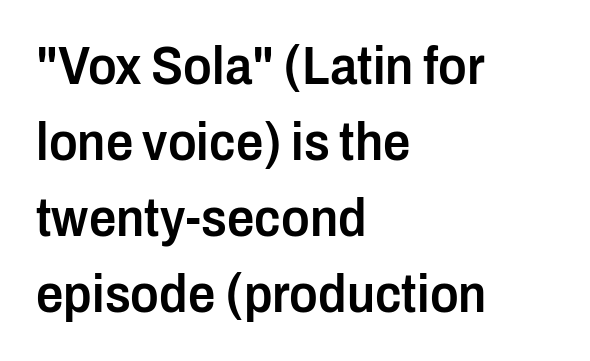
The image shows 54 px semibold, condensed sans-serif type, upright; set left-aligned, normal line spacing (1.41x), normal letter spacing, not underlined; low stroke contrast and a medium x-height.
